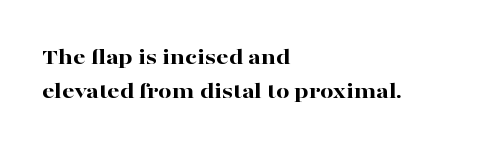
The image shows 24 px bold type, upright; set left-aligned, normal line spacing (1.42x), normal letter spacing, not underlined.
